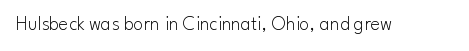
{"italic": "no", "bold": "no", "underline": "no", "letter_spacing": "normal", "letter_spacing_em": 0.0, "glyph_px": 20}
